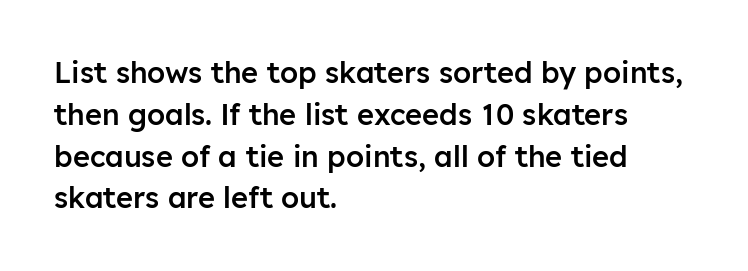
The image shows 29 px semibold sans-serif type, upright; set left-aligned, normal line spacing (1.44x), normal letter spacing, not underlined; low stroke contrast and a medium x-height.
